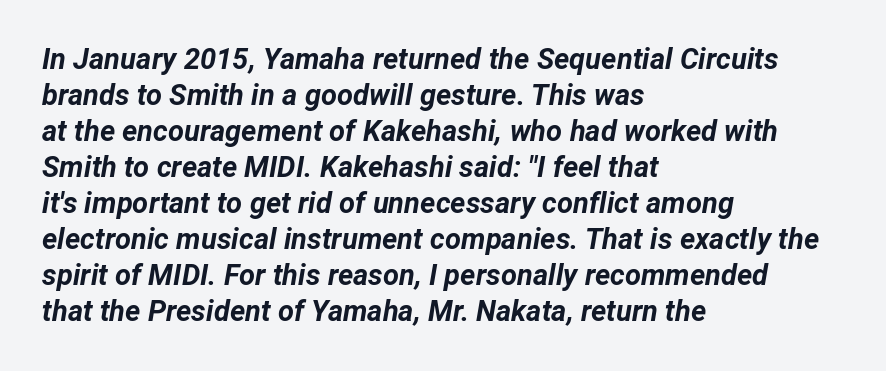
The image shows 29 px bold type, italic (leaning right); set left-aligned, line spacing 1.24x, normal letter spacing, not underlined; low stroke contrast and a medium x-height.
